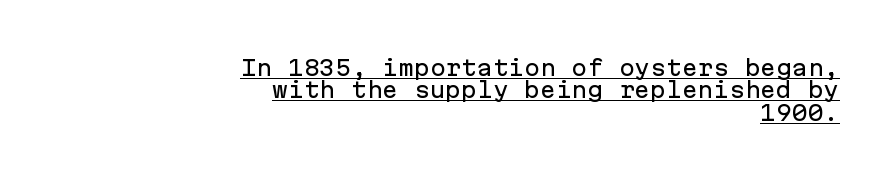
Q: Is the text italic (slanted)? A: No, it is upright.
Q: Is the text underlined? A: Yes.
Q: How is the paragraph aligned? A: Right-aligned.
Q: Is the spacing between letters normal or unusually wide? A: Normal.
Q: Is the spacing between lines tight, normal or loose? A: Tight.
